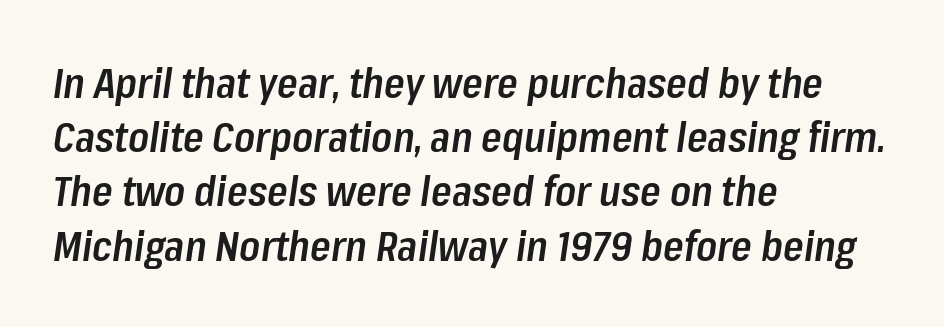
The image shows 42 px semibold, condensed type, italic (leaning right); set left-aligned, normal line spacing (1.29x), normal letter spacing, not underlined; low stroke contrast and a medium x-height.
